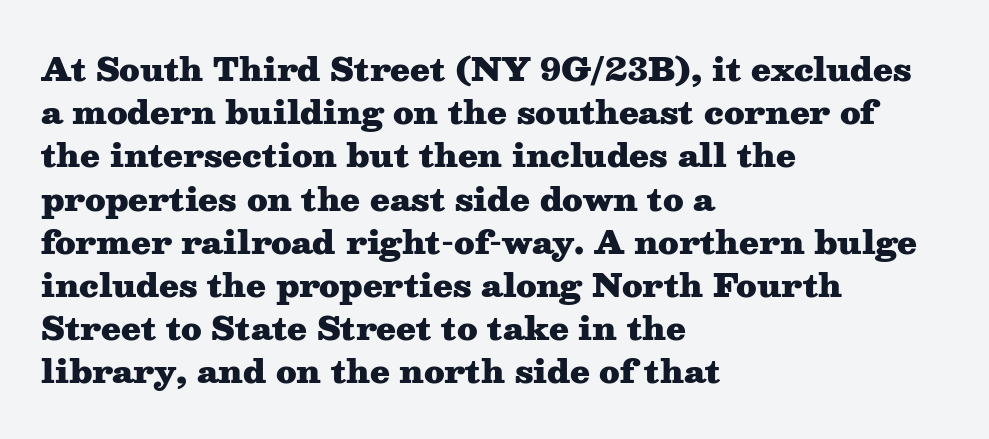
Honestly, the letter spacing is just normal — you wouldn't notice it. Clear beneath every line of the passage. The vertical gap from one line to the next is medium. The face used here has the dense, thick strokes of a bold.
